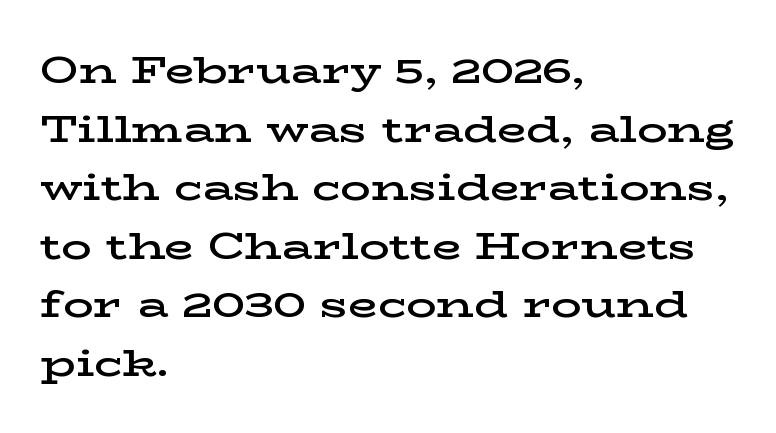
Beneath every word, the page is bare. Every letter is mildly thick-stroked: semibold rather than bold. Rows of type keep a routine distance in the vertical direction. Is there any slant? The stems are plumb. If you drew a ruler down the left edge, every line would touch it.
